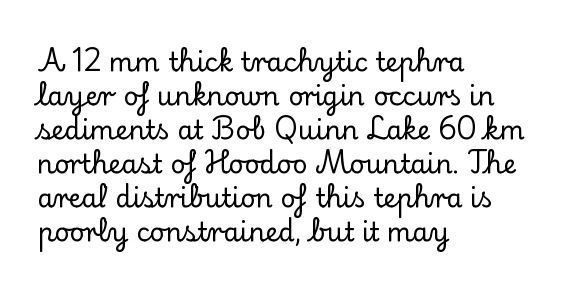
The passage is arranged the way most books set body copy — flush left. This is roman type, the default non-slanted kind. The rows are spaced the way most documents space them. The letterforms sit shoulder to shoulder at normal distance. Honestly, there is no underline to notice here at all.
